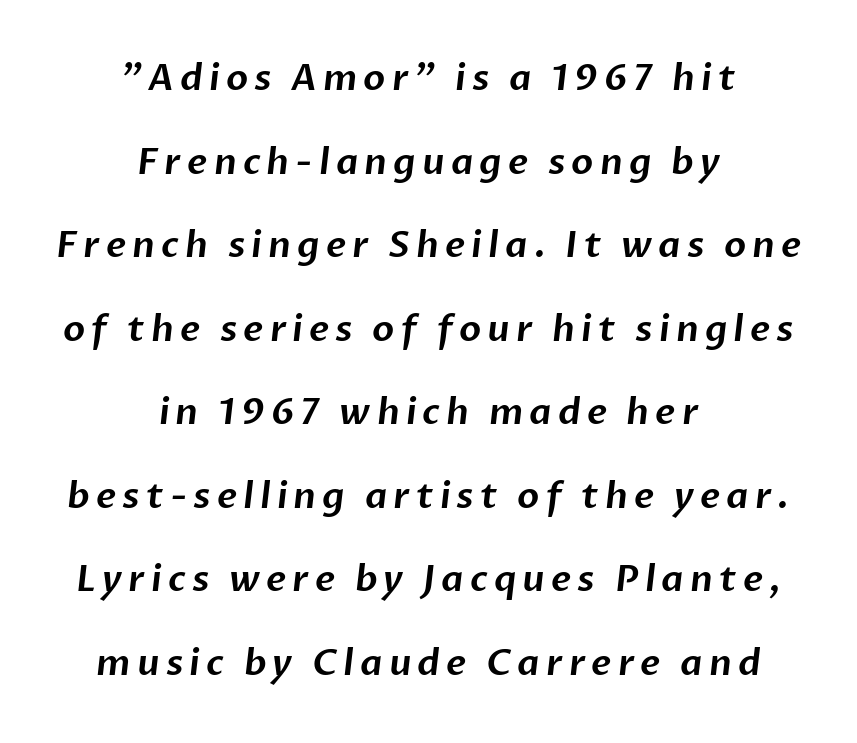
Q: Is the typeface a serif or a sans-serif typeface? A: Sans-serif.
Q: Is the text underlined? A: No.
Q: How is the paragraph aligned? A: Centered.
Q: Is the spacing between lines tight, normal or loose? A: Loose.
Q: Width (condensed, normal, or wide)? A: Normal.
Q: Stroke contrast? A: Low.
Q: x-height? A: Medium.
Q: Monospaced? A: No.
